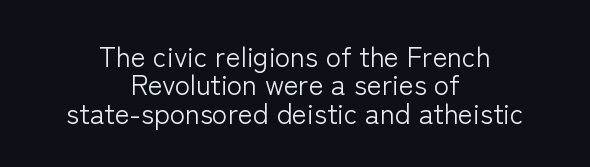
Is there any slant? The stems are plumb. The typeface chosen for these lines omits serifs. Is this a heavy cut? Hardly; it is regular or lighter. Check under the words: just untouched page. Does the leading feel generous? Not at all — it's pinched. Glyph-to-glyph distance matches everyday printed text.
